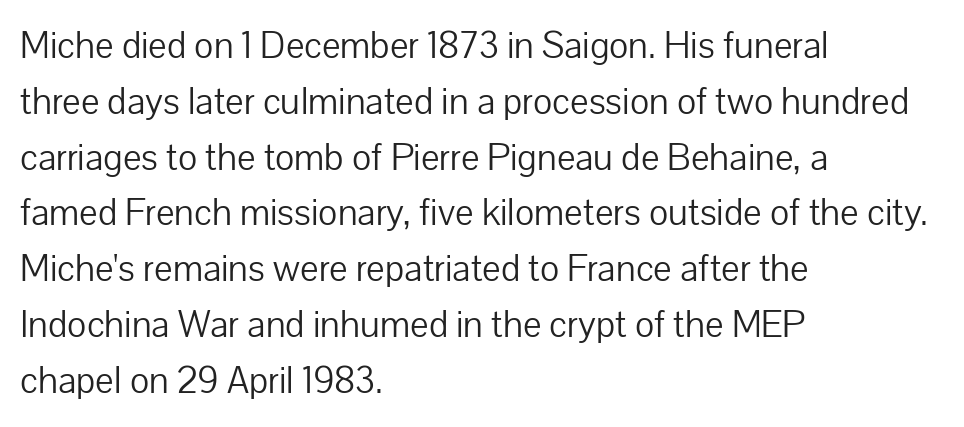
Grotesque or geometric, the face here clearly has no serifs. Vertical stems look standard width or narrower in stroke. How are the letters spaced? Ordinarily, with no added tracking. The rendering anchors every line to the left-hand side. The zone under the glyphs is completely vacant. Evenly set lines give the paragraph a standard silhouette.
